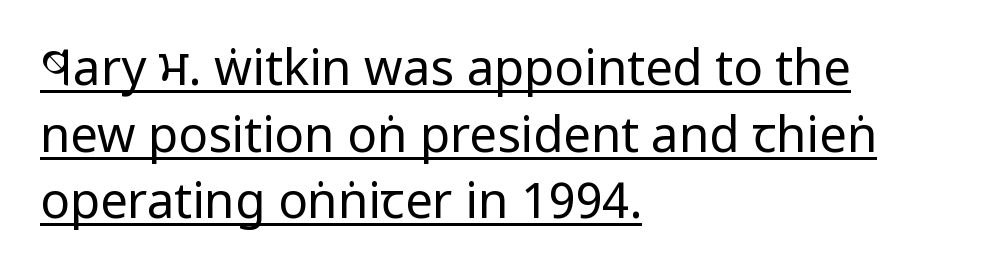
{"serif": "no", "italic": "no", "bold": "no", "weight": "regular", "width": "condensed", "stroke_contrast": "low", "x_height": "large", "monospaced": "no", "underline": "yes", "align": "left", "line_spacing": "normal", "line_spacing_ratio": 1.36, "letter_spacing": "normal", "letter_spacing_em": 0.0, "glyph_px": 49}
